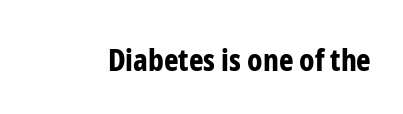
Proportional: the letters do not fall into vertical columns. Anything drawn beneath the words? Only blank space. Ordinary non-slanted type is in use. In terms of weight, the rendering is a true, heavy bold.
